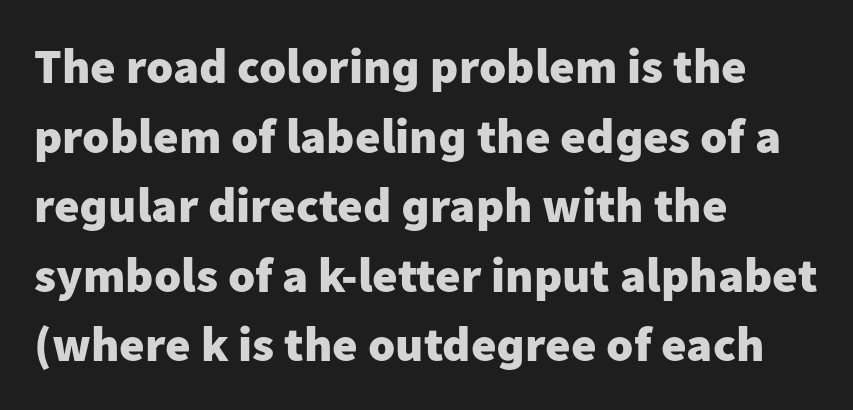
{"serif": "no", "italic": "no", "bold": "yes", "weight": "heavy", "width": "normal", "stroke_contrast": "low", "x_height": "medium", "monospaced": "no", "underline": "no", "align": "left", "line_spacing": "normal", "line_spacing_ratio": 1.42, "letter_spacing": "normal", "letter_spacing_em": 0.0, "glyph_px": 49}
